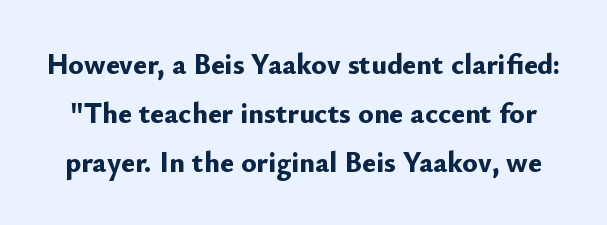
{"serif": "no", "italic": "no", "bold": "yes", "weight": "bold", "width": "normal", "stroke_contrast": "low", "x_height": "small", "monospaced": "no", "underline": "no", "line_spacing": "normal", "line_spacing_ratio": 1.69, "letter_spacing": "normal", "letter_spacing_em": 0.0, "glyph_px": 29}
